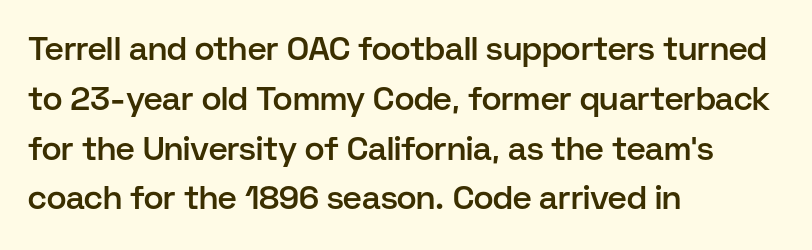
Q: Is the text bold? A: Semi-bold.
Q: Is the text italic (slanted)? A: No, it is upright.
Q: Is the typeface a serif or a sans-serif typeface? A: Sans-serif.
Q: Is the text underlined? A: No.
Q: How is the paragraph aligned? A: Left-aligned.
Q: Is the spacing between letters normal or unusually wide? A: Normal.
Q: Is the spacing between lines tight, normal or loose? A: Normal.
Q: Width (condensed, normal, or wide)? A: Normal.
Q: Stroke contrast? A: Low.
Q: x-height? A: Medium.
Q: Monospaced? A: No.
